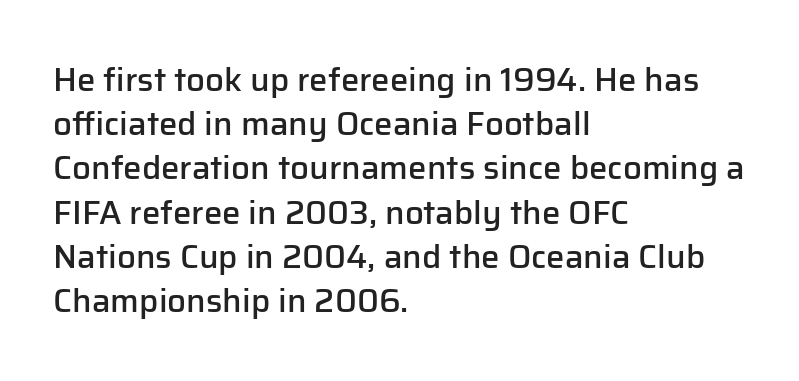
The image shows 33 px semibold sans-serif type, upright; set left-aligned, normal line spacing (1.34x), normal letter spacing, not underlined; low stroke contrast and a medium x-height.
